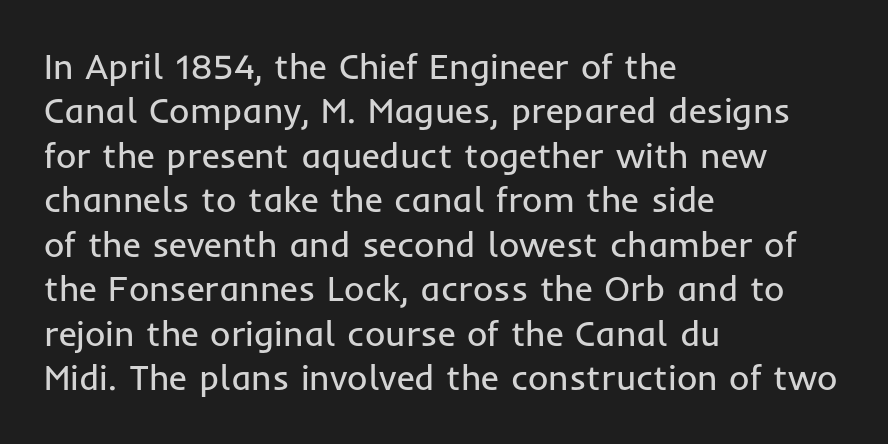
{"serif": "no", "italic": "no", "bold": "no", "weight": "regular", "width": "normal", "stroke_contrast": "low", "x_height": "medium", "monospaced": "no", "underline": "no", "align": "left", "line_spacing": "normal", "line_spacing_ratio": 1.27, "letter_spacing": "normal", "letter_spacing_em": 0.0, "glyph_px": 35}
